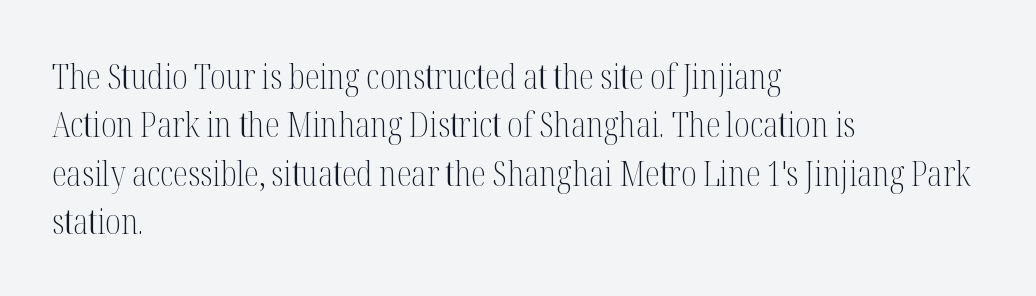
Q: Is the text bold? A: No.
Q: Is the text italic (slanted)? A: No, it is upright.
Q: Is the typeface a serif or a sans-serif typeface? A: Serif.
Q: Is the text underlined? A: No.
Q: How is the paragraph aligned? A: Left-aligned.
Q: Is the spacing between letters normal or unusually wide? A: Normal.
Q: Is the spacing between lines tight, normal or loose? A: Normal.
Q: Width (condensed, normal, or wide)? A: Condensed.
Q: Stroke contrast? A: Medium.
Q: x-height? A: Medium.
Q: Monospaced? A: No.
